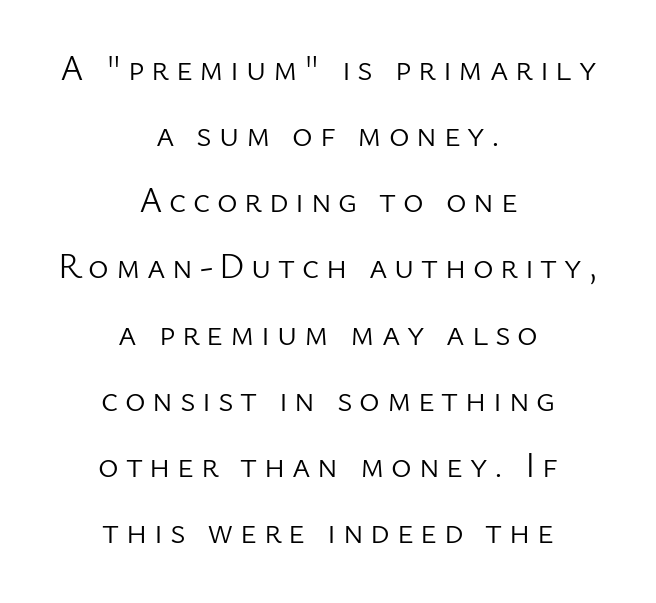
{"serif": "no", "italic": "no", "bold": "no", "weight": "light", "width": "normal", "stroke_contrast": "low", "x_height": "medium", "monospaced": "no", "underline": "no", "align": "center", "line_spacing_ratio": 1.89, "glyph_px": 35}
